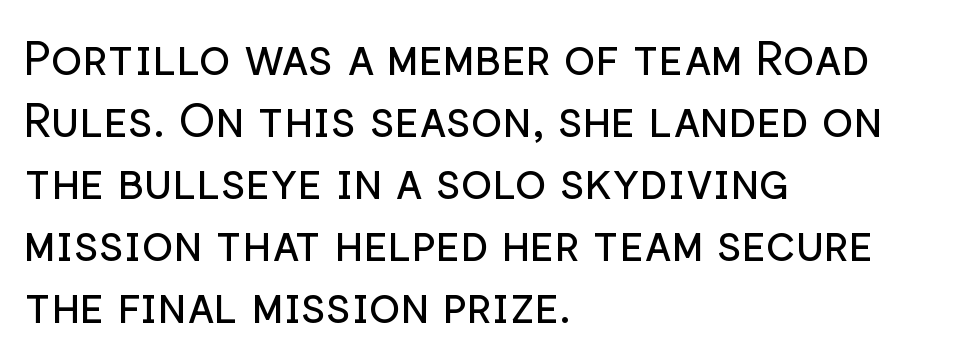
{"serif": "no", "italic": "no", "bold": "no", "weight": "regular", "width": "normal", "stroke_contrast": "low", "x_height": "medium", "monospaced": "no", "underline": "no", "align": "left", "line_spacing": "normal", "line_spacing_ratio": 1.32, "letter_spacing": "normal", "letter_spacing_em": 0.0, "glyph_px": 47}
